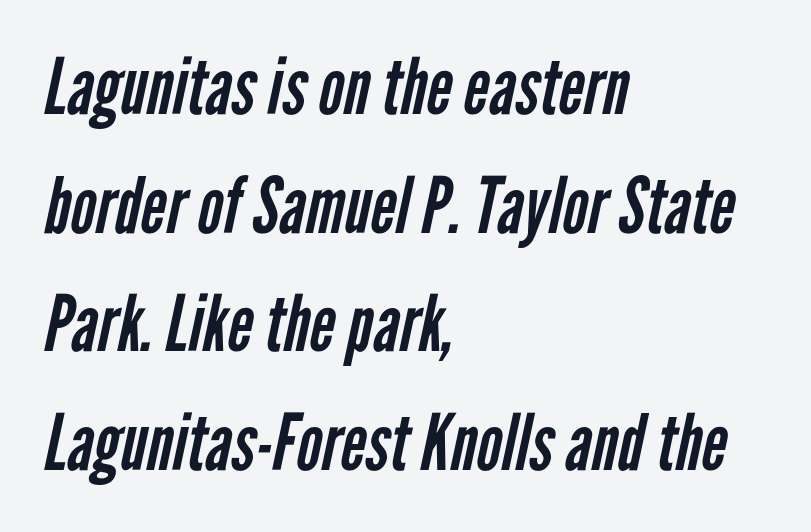
{"serif": "no", "bold": "no", "weight": "regular", "width": "condensed", "stroke_contrast": "low", "x_height": "medium", "monospaced": "no", "underline": "no", "align": "left", "line_spacing": "normal", "line_spacing_ratio": 1.52, "letter_spacing": "normal", "letter_spacing_em": 0.0, "glyph_px": 78}
